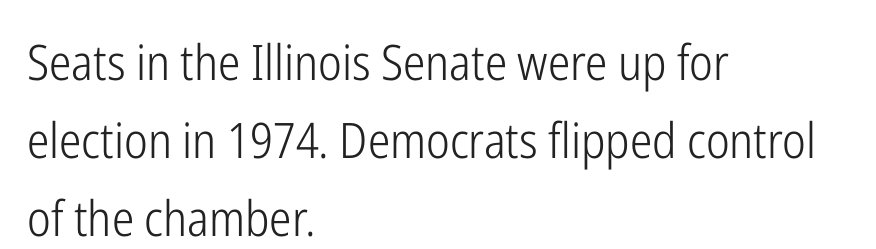
Glyph-to-glyph distance matches everyday printed text. If you drew a line through each stem, it would be perfectly vertical. Bold? No — there's no thickening of the strokes. The passage shown is not underscored anywhere. Nothing sits at the stroke ends, so this counts as sans-serif. The rows are spaced the way most documents space them.
